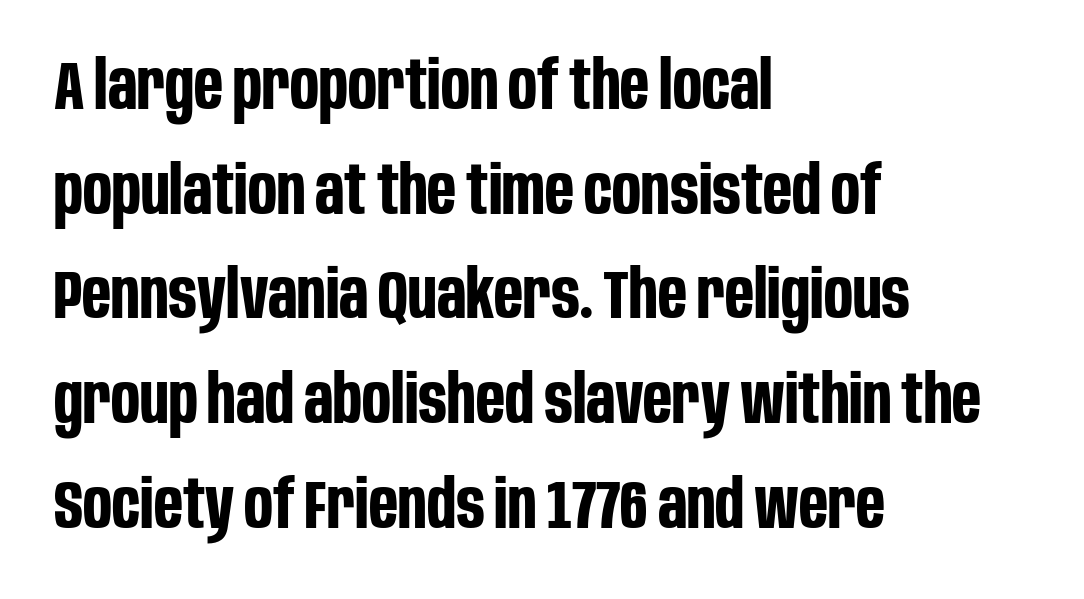
Short note: letters normally spaced. Summary of vertical rhythm: regular, with standard interline spacing. A sans-serif font was chosen for this passage. The sample has been set heavy, in full bold. The area under the type is left untouched. The ragged edge is on the right, which tells us the setting is flush left.
